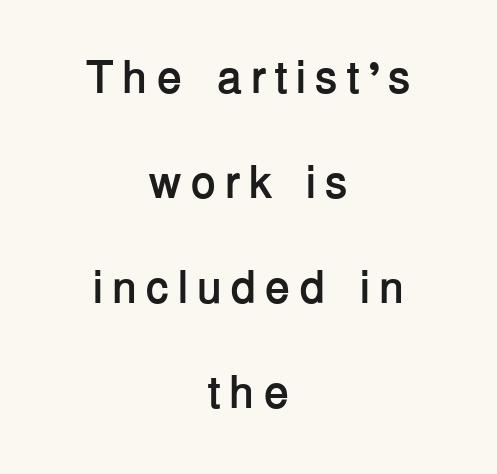
Q: Is the text bold? A: Yes.
Q: Is the text italic (slanted)? A: No, it is upright.
Q: Is the typeface a serif or a sans-serif typeface? A: Sans-serif.
Q: Is the text underlined? A: No.
Q: How is the paragraph aligned? A: Centered.
Q: Is the spacing between lines tight, normal or loose? A: Loose.
Q: Width (condensed, normal, or wide)? A: Normal.
Q: Stroke contrast? A: Low.
Q: x-height? A: Medium.
Q: Monospaced? A: No.
